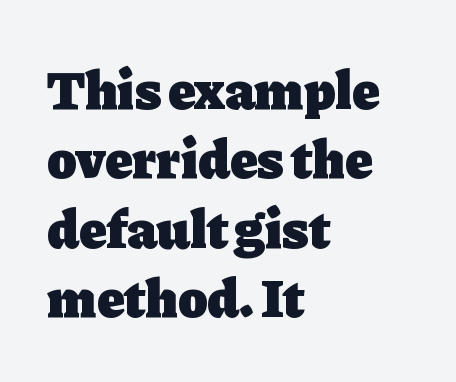
Q: Is the text bold? A: Yes.
Q: Is the text italic (slanted)? A: No, it is upright.
Q: Is the typeface a serif or a sans-serif typeface? A: Serif.
Q: Is the text underlined? A: No.
Q: How is the paragraph aligned? A: Left-aligned.
Q: Is the spacing between letters normal or unusually wide? A: Normal.
Q: Is the spacing between lines tight, normal or loose? A: Normal.
Q: Width (condensed, normal, or wide)? A: Normal.
Q: Stroke contrast? A: Low.
Q: x-height? A: Medium.
Q: Monospaced? A: No.
